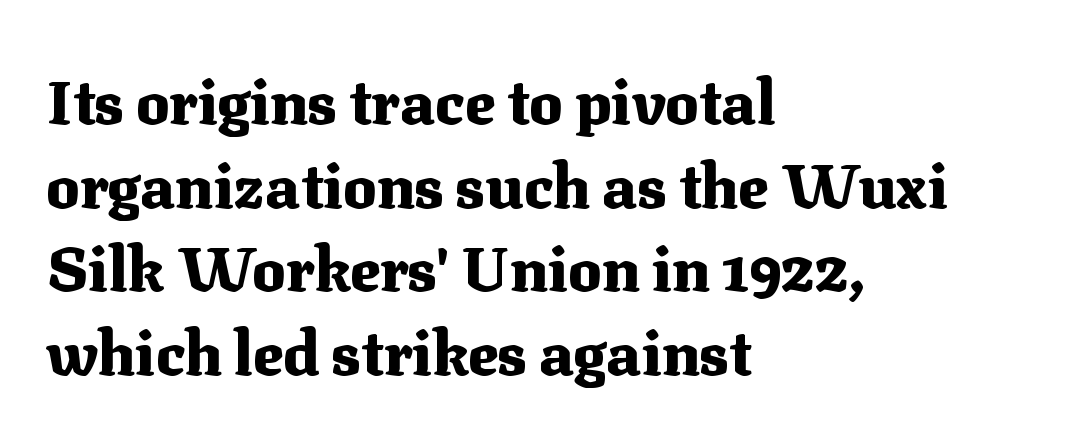
{"serif": "yes", "italic": "no", "bold": "yes", "weight": "heavy", "width": "normal", "stroke_contrast": "medium", "x_height": "medium", "monospaced": "no", "underline": "no", "align": "left", "line_spacing": "normal", "line_spacing_ratio": 1.35, "letter_spacing": "normal", "letter_spacing_em": 0.0, "glyph_px": 62}
